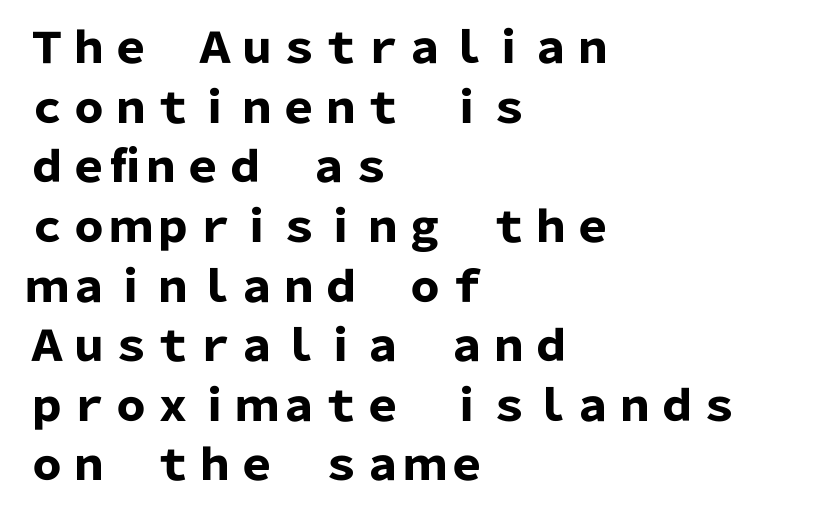
{"serif": "no", "italic": "no", "bold": "yes", "weight": "heavy", "width": "normal", "stroke_contrast": "low", "x_height": "medium", "monospaced": "no", "underline": "no", "align": "left", "line_spacing": "normal", "line_spacing_ratio": 1.42, "letter_spacing": "normal", "letter_spacing_em": 0.0, "glyph_px": 42}
